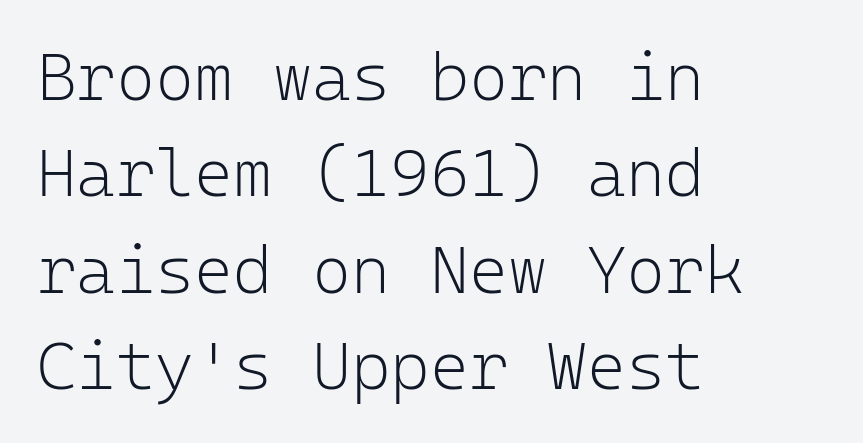
The weight tops out at a normal text grade. The paragraph has a hard left edge and a soft right edge. The letters march in equal steps, a hallmark of fixed-pitch type. Vertical strokes here are truly vertical. The strip under each line holds only bare page.
